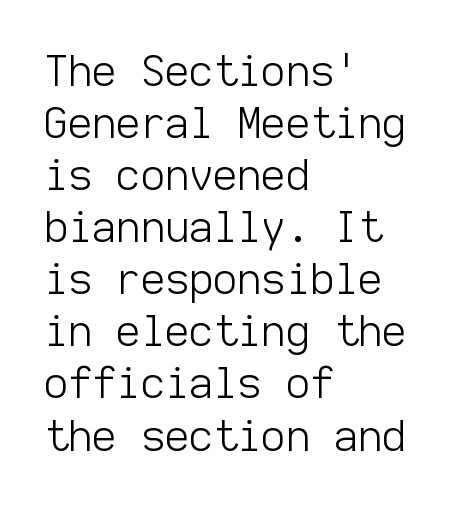
{"serif": "no", "italic": "no", "bold": "no", "weight": "light", "width": "normal", "stroke_contrast": "low", "x_height": "medium", "monospaced": "yes", "underline": "no", "align": "left", "line_spacing_ratio": 1.24, "letter_spacing": "normal", "letter_spacing_em": 0.0, "glyph_px": 42}
